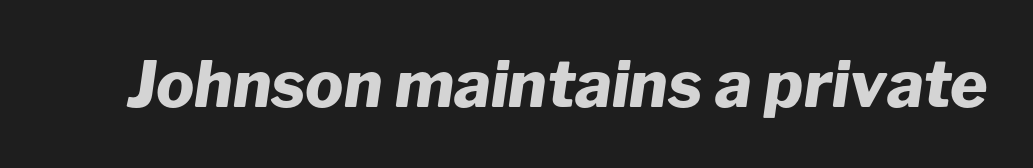
Q: Is the text bold? A: Yes.
Q: Is the text italic (slanted)? A: Yes, it leans right by about 8 degrees.
Q: Is the text underlined? A: No.
Q: Is the spacing between letters normal or unusually wide? A: Normal.
Q: Width (condensed, normal, or wide)? A: Normal.
Q: Stroke contrast? A: Low.
Q: x-height? A: Medium.
Q: Monospaced? A: No.
